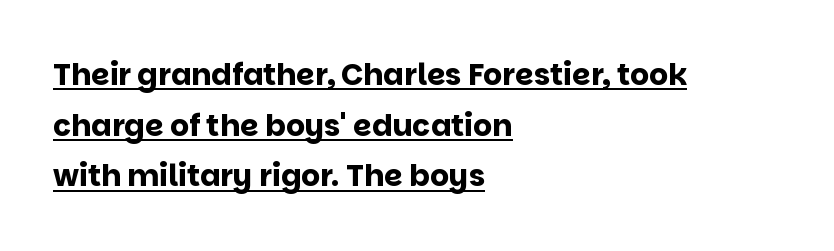
{"serif": "no", "italic": "no", "bold": "yes", "weight": "bold", "width": "normal", "stroke_contrast": "low", "x_height": "large", "monospaced": "no", "underline": "yes", "align": "left", "line_spacing": "normal", "line_spacing_ratio": 1.69, "letter_spacing": "normal", "letter_spacing_em": 0.0, "glyph_px": 30}
